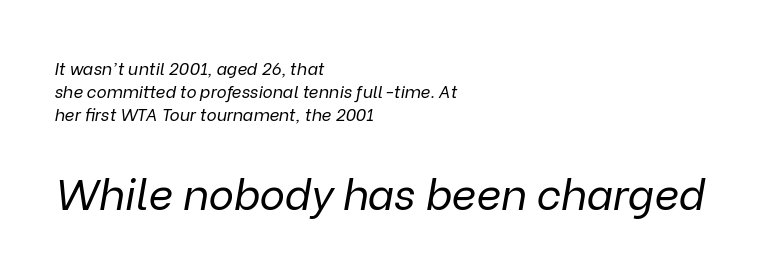
Rows of type keep a routine distance in the vertical direction. Caption: multi-line text, flush left, ragged right. In this sample the second text group is rendered at the bigger scale. Is the type heavy? It reads as light-to-regular instead.
